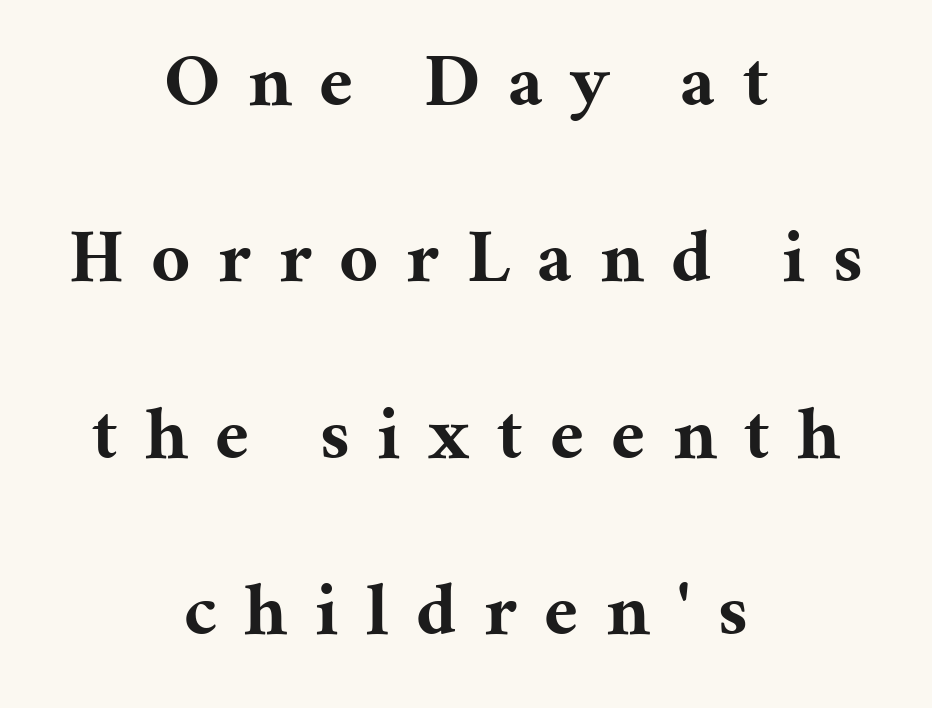
{"serif": "yes", "italic": "no", "bold": "yes", "weight": "bold", "width": "normal", "stroke_contrast": "medium", "x_height": "medium", "monospaced": "no", "underline": "no", "align": "center", "line_spacing": "loose", "line_spacing_ratio": 2.32, "letter_spacing": "wide", "letter_spacing_em": 0.36, "glyph_px": 76}
